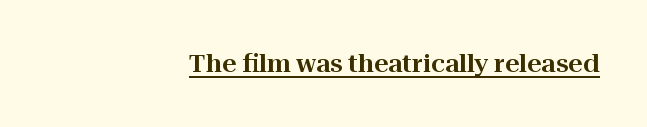
Q: Is the text italic (slanted)? A: No, it is upright.
Q: Is the text underlined? A: Yes.
Q: How is the paragraph aligned? A: Right-aligned.
Q: Is the spacing between letters normal or unusually wide? A: Normal.
